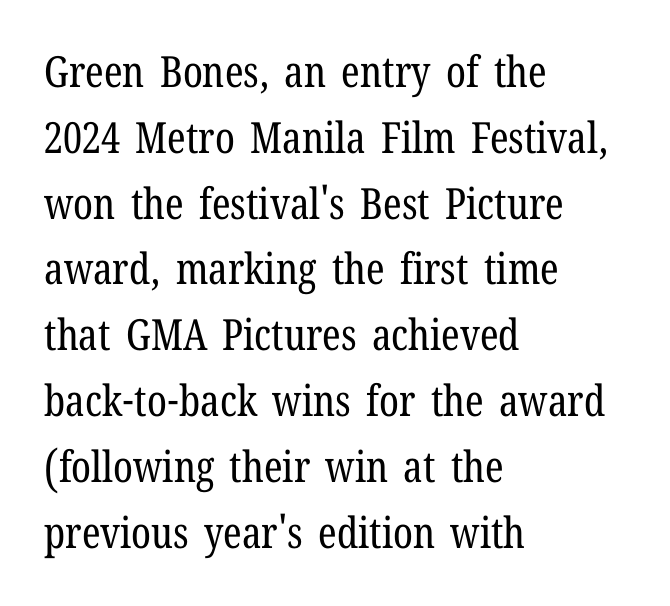
Q: Is the text bold? A: No.
Q: Is the text italic (slanted)? A: No, it is upright.
Q: Is the typeface a serif or a sans-serif typeface? A: Serif.
Q: Is the text underlined? A: No.
Q: How is the paragraph aligned? A: Left-aligned.
Q: Is the spacing between letters normal or unusually wide? A: Normal.
Q: Is the spacing between lines tight, normal or loose? A: Normal.
Q: Width (condensed, normal, or wide)? A: Condensed.
Q: Stroke contrast? A: Low.
Q: x-height? A: Medium.
Q: Monospaced? A: No.
